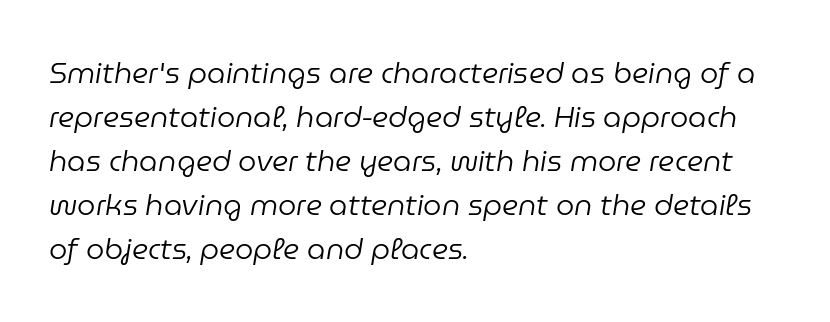
Q: Is the text bold? A: No.
Q: Is the text italic (slanted)? A: Yes, it leans right by about 9 degrees.
Q: Is the text underlined? A: No.
Q: How is the paragraph aligned? A: Left-aligned.
Q: Is the spacing between letters normal or unusually wide? A: Normal.
Q: Is the spacing between lines tight, normal or loose? A: Normal.
Q: Width (condensed, normal, or wide)? A: Normal.
Q: Stroke contrast? A: Low.
Q: x-height? A: Medium.
Q: Monospaced? A: No.
